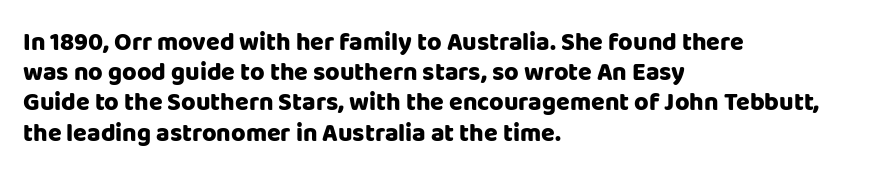
The passage shown is emphatically bold. The space directly below the letters is spotless. Tracking here is standard; glyphs follow each other at the usual distance. Where is the straight margin? On the left.
